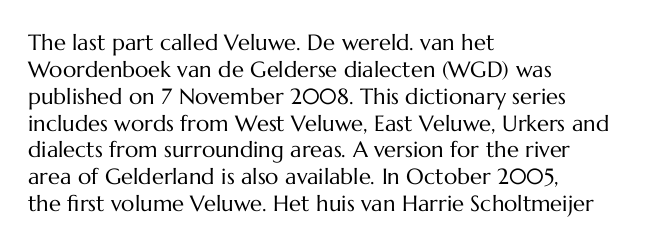
Honestly, the letter spacing is just normal — you wouldn't notice it. A student would call this left alignment; a typographer would say flush left, rag right. The font sits on the lighter half of the weight spectrum, regular included. Just letters on the line, the space beneath them empty.
